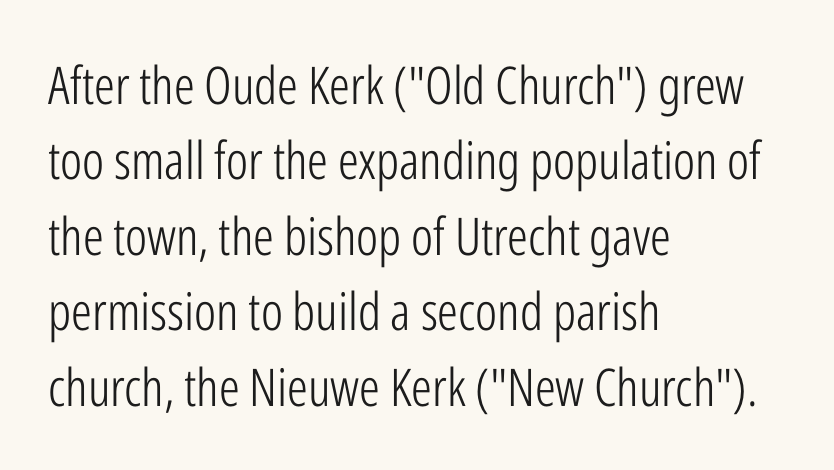
The image shows 52 px light, condensed sans-serif type, upright; set left-aligned, normal line spacing (1.45x), normal letter spacing, not underlined; low stroke contrast and a medium x-height.
